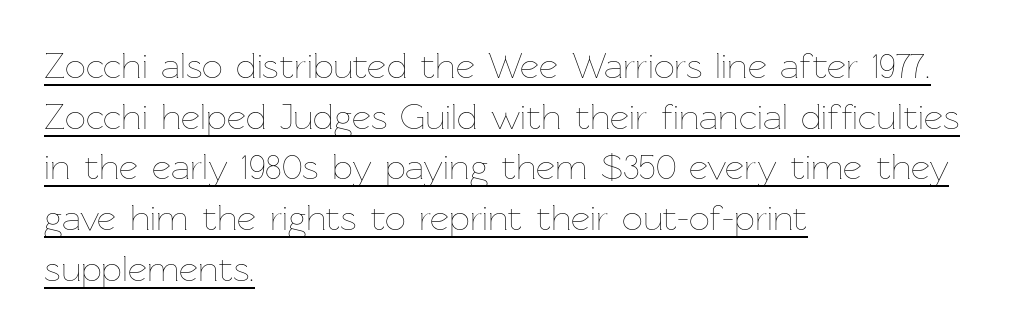
The image shows 37 px thin type, upright; set left-aligned, normal line spacing (1.37x), normal letter spacing, underlined; low stroke contrast and a medium x-height.
